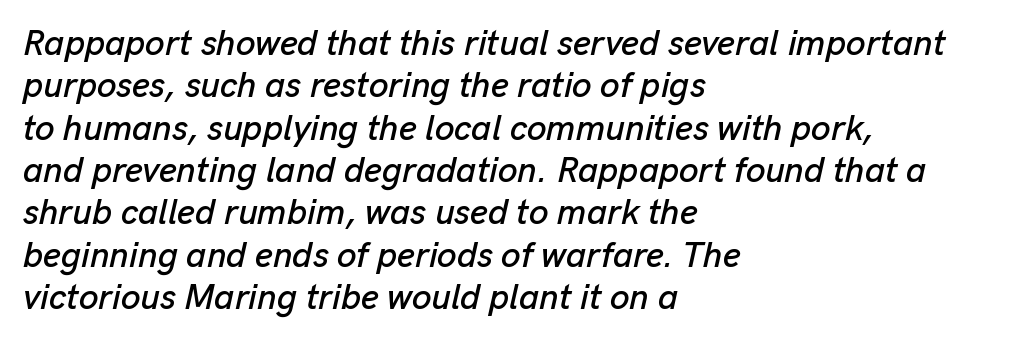
{"italic": "yes", "lean": "right", "slant_degrees": 13, "width": "normal", "stroke_contrast": "low", "x_height": "medium", "monospaced": "no", "underline": "no", "align": "left", "line_spacing_ratio": 1.21, "letter_spacing": "normal", "letter_spacing_em": 0.0, "glyph_px": 35}
